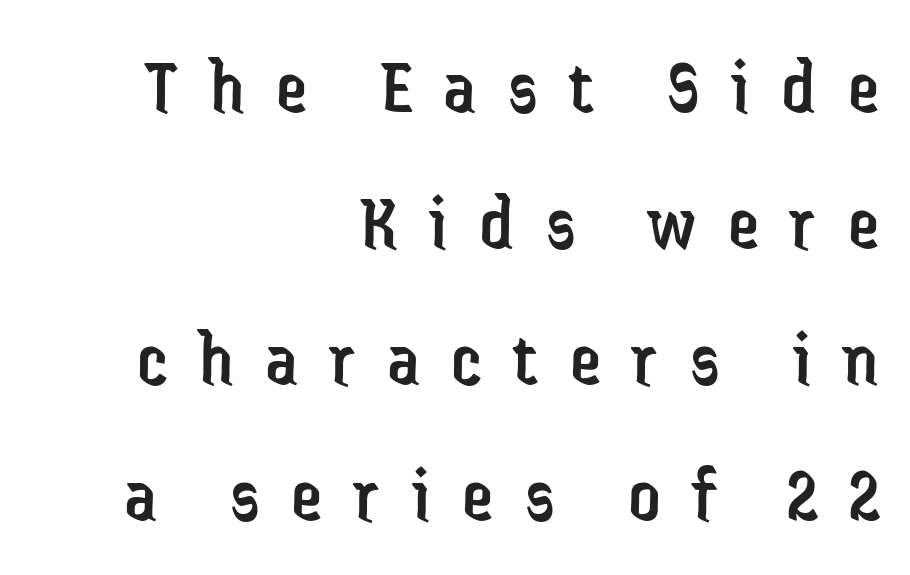
Lines of text with bare space underneath. Vertical strokes here are truly vertical. Think of a printed novel: that variable character pitch is what you see here. Note: no serifs on the glyphs.
